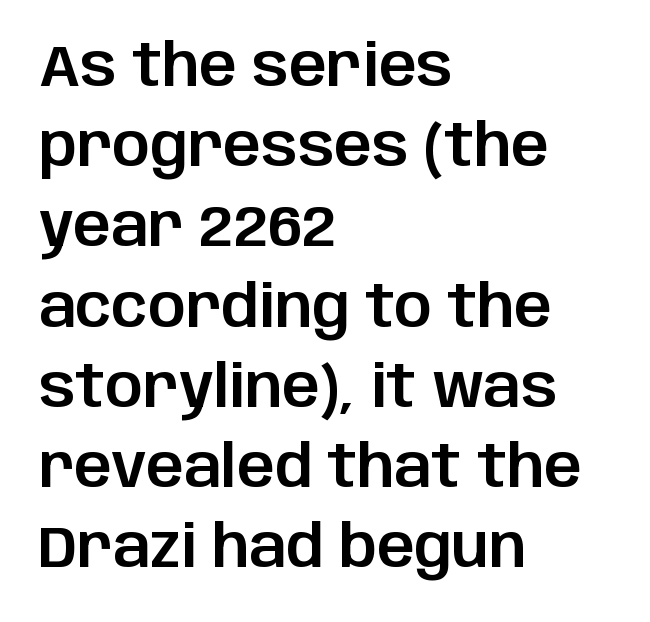
Descender tails drop into unmarked territory. The lettering holds an erect, upright posture throughout. In terms of letterform style, serifs are entirely absent. Think of a printed novel: that variable character pitch is what you see here. Inter-character spacing is left at the font's built-in metrics. This sample is left-justified, so line endings fall wherever the words run out.
